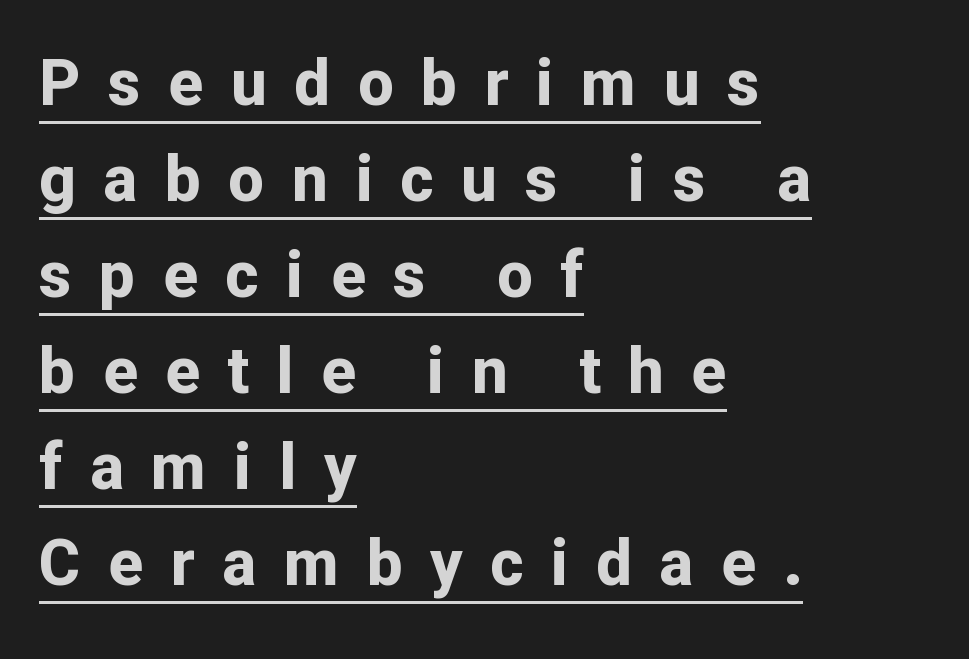
Q: Is the text bold? A: Yes.
Q: Is the text italic (slanted)? A: No, it is upright.
Q: Is the typeface a serif or a sans-serif typeface? A: Sans-serif.
Q: Is the text underlined? A: Yes.
Q: How is the paragraph aligned? A: Left-aligned.
Q: Is the spacing between letters normal or unusually wide? A: Unusually wide.
Q: Is the spacing between lines tight, normal or loose? A: Normal.
Q: Width (condensed, normal, or wide)? A: Normal.
Q: Stroke contrast? A: Low.
Q: x-height? A: Medium.
Q: Monospaced? A: No.
